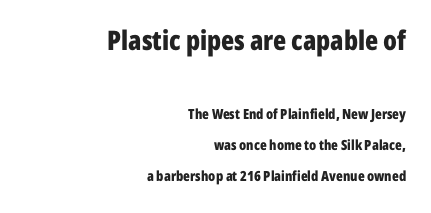
Q: Is the text bold? A: Yes.
Q: Is the text italic (slanted)? A: No, it is upright.
Q: Is the text underlined? A: No.
Q: How is the paragraph aligned? A: Right-aligned.
Q: Is the spacing between letters normal or unusually wide? A: Normal.
Q: Is the spacing between lines tight, normal or loose? A: Loose.
Q: Which block of text is set in a larger size, the first (top) or the second (bottom)? A: The first (top) one.
